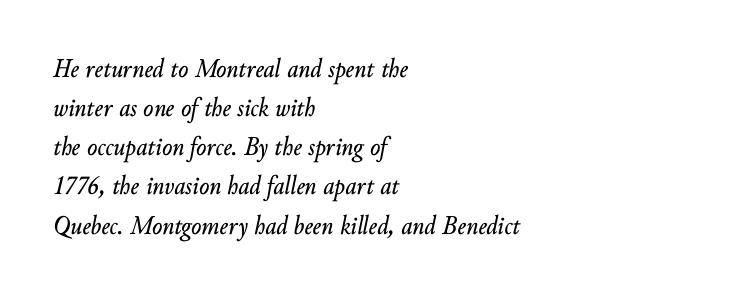
{"italic": "yes", "lean": "right", "slant_degrees": 10, "underline": "no", "align": "left", "line_spacing": "normal", "line_spacing_ratio": 1.45, "letter_spacing": "normal", "letter_spacing_em": 0.0, "glyph_px": 27}
